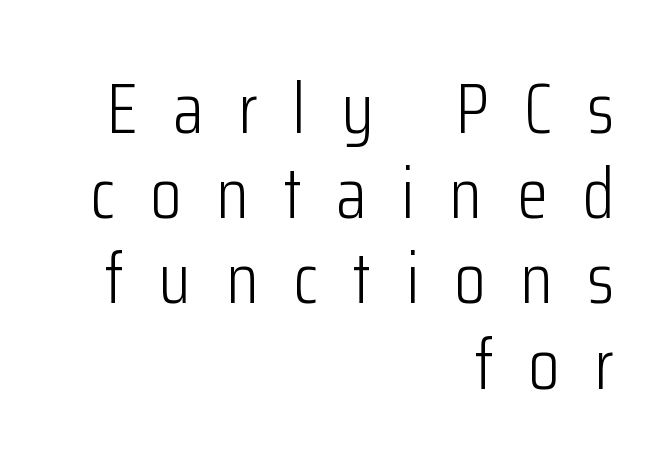
The image shows 71 px light, condensed sans-serif type, upright; set right-aligned, line spacing 1.2x, unusually wide letter spacing (+0.49 em), not underlined; low stroke contrast and a medium x-height.
